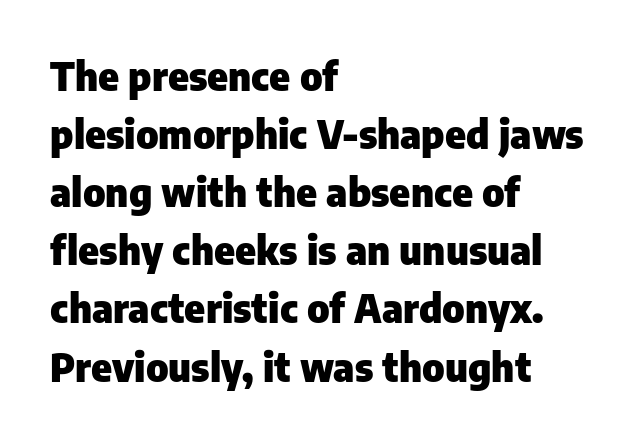
Q: Is the text bold? A: Yes.
Q: Is the text italic (slanted)? A: No, it is upright.
Q: Is the typeface a serif or a sans-serif typeface? A: Sans-serif.
Q: Is the text underlined? A: No.
Q: How is the paragraph aligned? A: Left-aligned.
Q: Is the spacing between letters normal or unusually wide? A: Normal.
Q: Is the spacing between lines tight, normal or loose? A: Normal.
Q: Width (condensed, normal, or wide)? A: Normal.
Q: Stroke contrast? A: Low.
Q: x-height? A: Medium.
Q: Monospaced? A: No.
